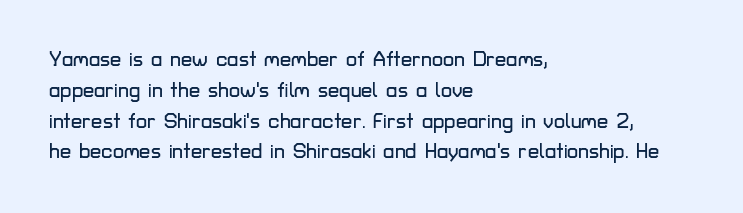
Q: Is the text italic (slanted)? A: No, it is upright.
Q: Is the text underlined? A: No.
Q: How is the paragraph aligned? A: Left-aligned.
Q: Is the spacing between letters normal or unusually wide? A: Normal.
Q: Is the spacing between lines tight, normal or loose? A: Normal.
